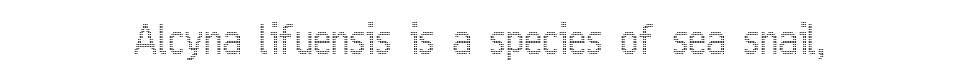
Q: Is the text italic (slanted)? A: No, it is upright.
Q: Is the text underlined? A: No.
Q: Is the spacing between letters normal or unusually wide? A: Normal.
Q: Width (condensed, normal, or wide)? A: Condensed.
Q: x-height? A: Medium.
Q: Monospaced? A: No.
